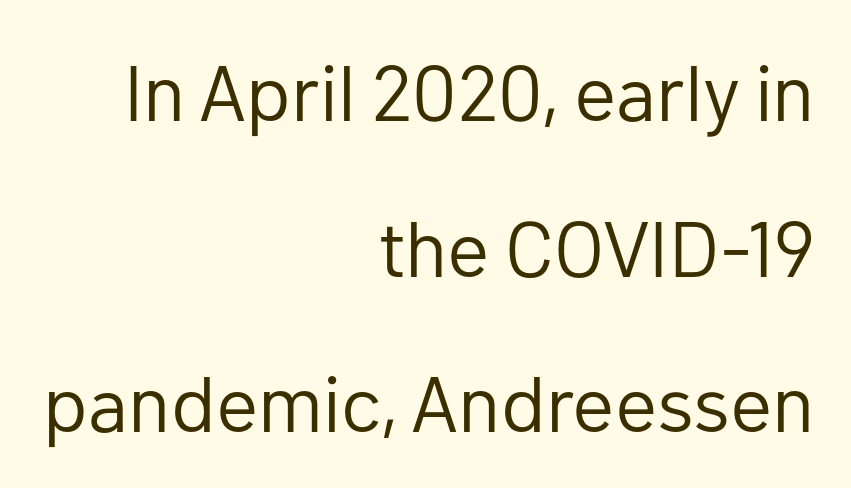
Q: Is the text bold? A: No.
Q: Is the text italic (slanted)? A: No, it is upright.
Q: Is the typeface a serif or a sans-serif typeface? A: Sans-serif.
Q: Is the text underlined? A: No.
Q: How is the paragraph aligned? A: Right-aligned.
Q: Is the spacing between letters normal or unusually wide? A: Normal.
Q: Is the spacing between lines tight, normal or loose? A: Loose.
Q: Width (condensed, normal, or wide)? A: Normal.
Q: Stroke contrast? A: Low.
Q: x-height? A: Medium.
Q: Monospaced? A: No.
